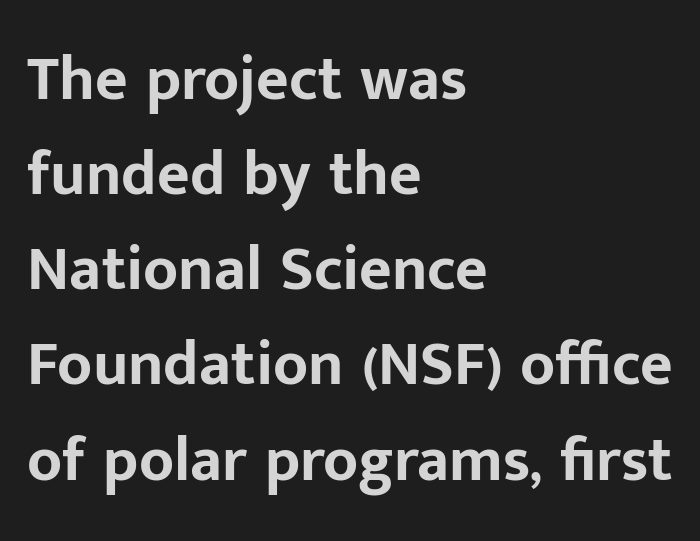
{"serif": "no", "italic": "no", "bold": "yes", "weight": "bold", "width": "normal", "stroke_contrast": "low", "x_height": "medium", "monospaced": "no", "underline": "no", "align": "left", "line_spacing": "normal", "line_spacing_ratio": 1.51, "letter_spacing": "normal", "letter_spacing_em": 0.0, "glyph_px": 63}
